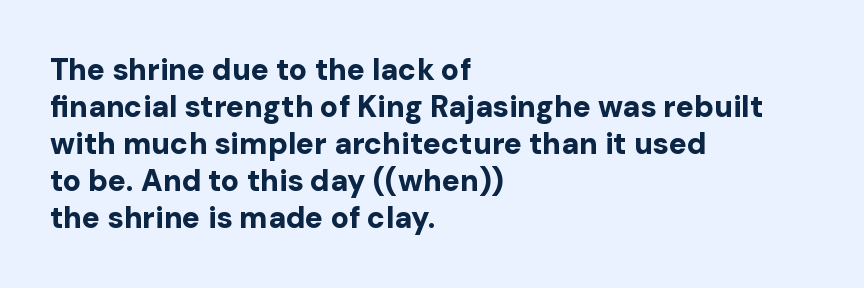
{"serif": "no", "italic": "no", "bold": "yes", "weight": "bold", "width": "normal", "stroke_contrast": "low", "x_height": "medium", "monospaced": "no", "underline": "no", "align": "left", "line_spacing_ratio": 1.23, "letter_spacing": "normal", "letter_spacing_em": 0.0, "glyph_px": 30}
